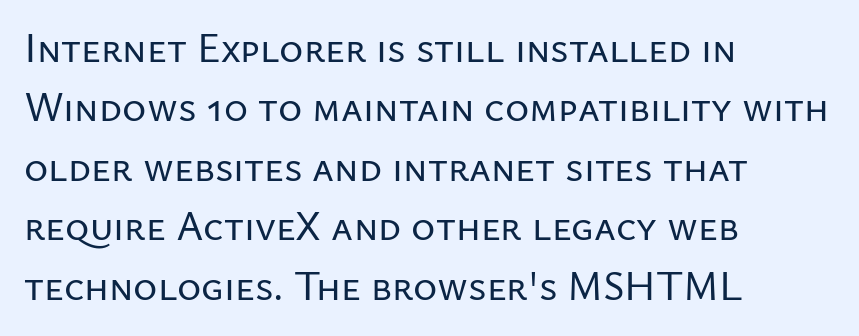
Reading down the block, your eye returns to a fixed left position each line. Proportional: the letters do not fall into vertical columns. The passage shown is typeset with a sans-serif family. Whoever set this chose a conventional vertical rhythm. Rule under the text: the space is simply empty.
